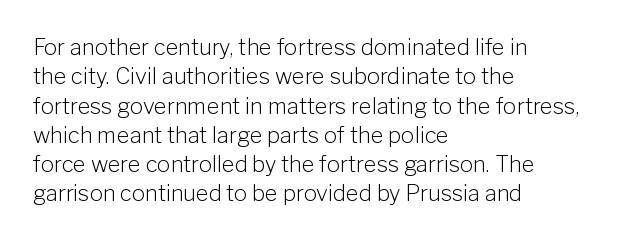
Q: Is the text bold? A: No.
Q: Is the text italic (slanted)? A: No, it is upright.
Q: Is the text underlined? A: No.
Q: How is the paragraph aligned? A: Left-aligned.
Q: Is the spacing between letters normal or unusually wide? A: Normal.
Q: Is the spacing between lines tight, normal or loose? A: Normal.
